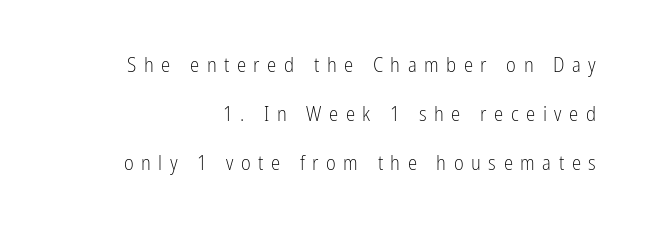
{"italic": "no", "bold": "no", "underline": "no", "align": "right", "line_spacing": "loose", "line_spacing_ratio": 2.34, "letter_spacing": "wide", "letter_spacing_em": 0.36, "glyph_px": 21}
